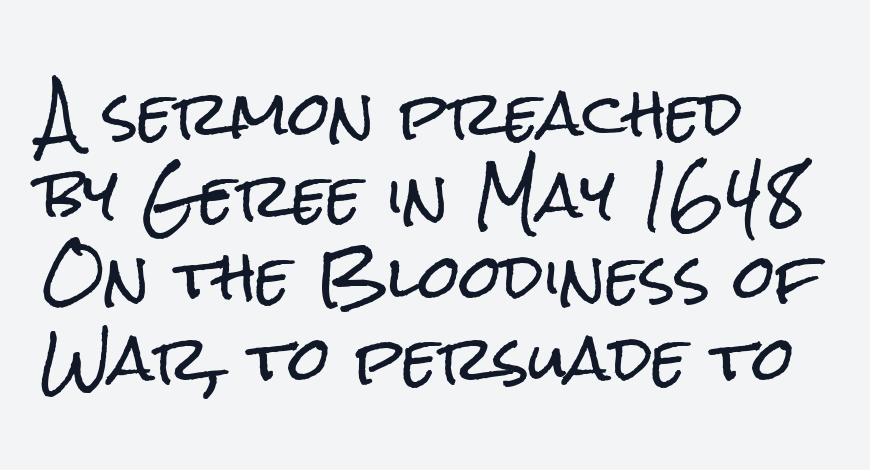
The specimen reads as upright at a glance. Check under the words: just untouched page. Normally led — the rows are evenly, conventionally spaced. Looks like regular typesetting: each glyph gets only the width it needs.
